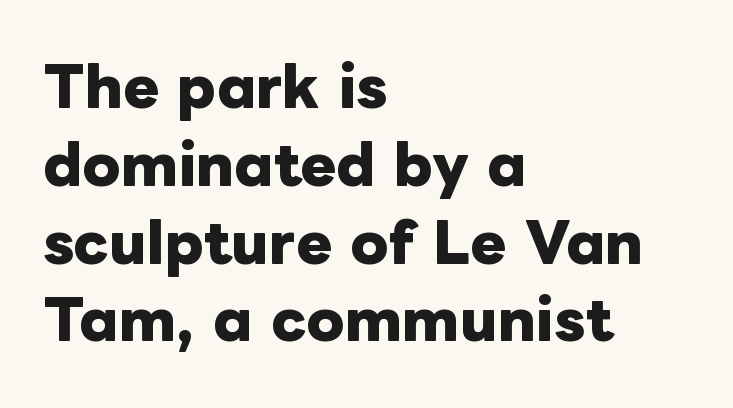
The image shows 54 px heavy type, upright; set left-aligned, normal line spacing (1.44x), normal letter spacing, not underlined; low stroke contrast and a medium x-height.
